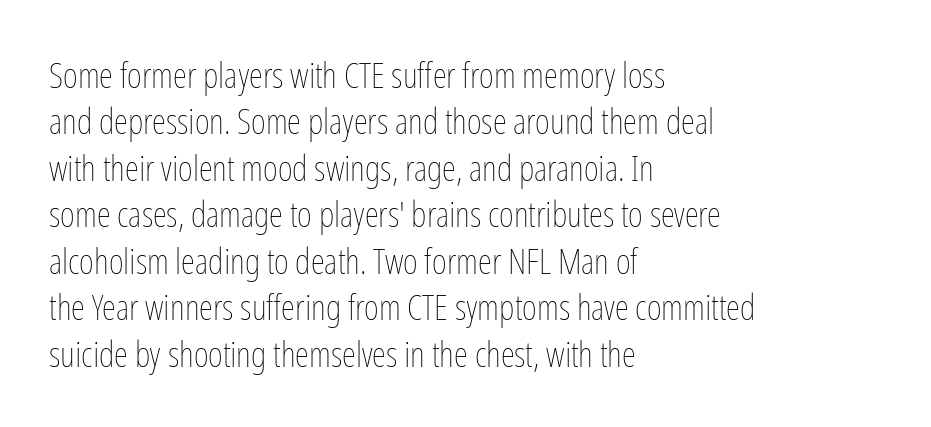
The image shows 36 px thin, condensed type, upright; set left-aligned, normal line spacing (1.29x), normal letter spacing, not underlined; low stroke contrast and a medium x-height.
